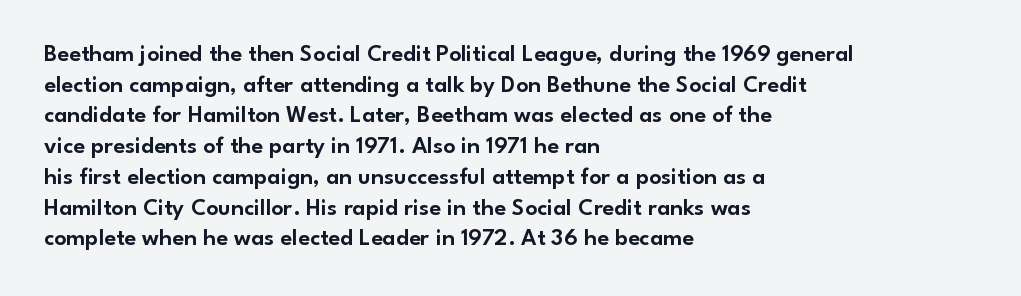
These lines stack with their left ends in a neat column. This sample uses plain, unmodified letter spacing. Rows of type keep a routine distance in the vertical direction. The glyphs are unaccompanied by any horizontal stroke below them. Vertical strokes here are truly vertical.
